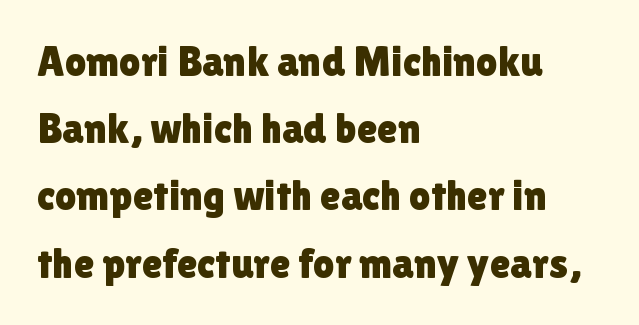
When letters stand straight like this, we call the style roman or upright. Short note: letters normally spaced. Observe the absence of serifs on each vertical stroke in this sample. Here the designer chose a conventional face with non-uniform glyph widths. Only glyphs here, with clear space below each row. Does the copy run flush right? No — it runs flush left.
